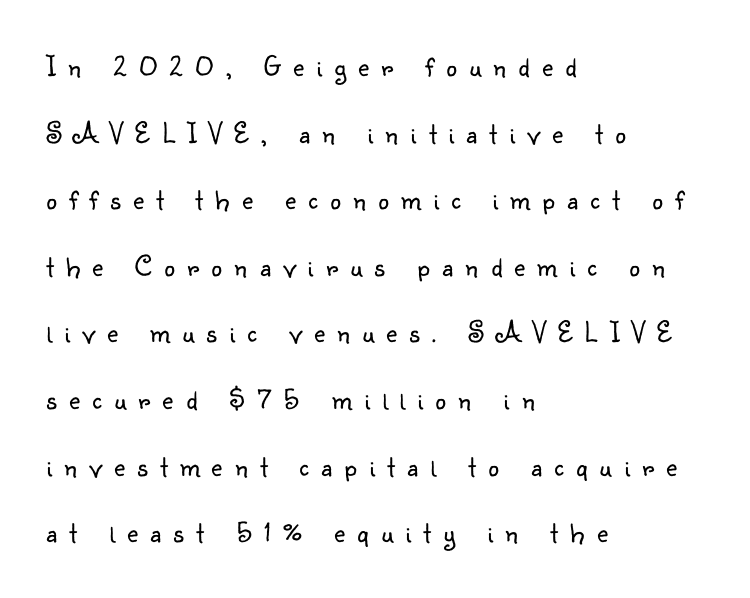
The image shows 30 px light sans-serif type, upright; set left-aligned, loose line spacing (2.22x), unusually wide letter spacing (+0.41 em), not underlined; low stroke contrast and a small x-height.
